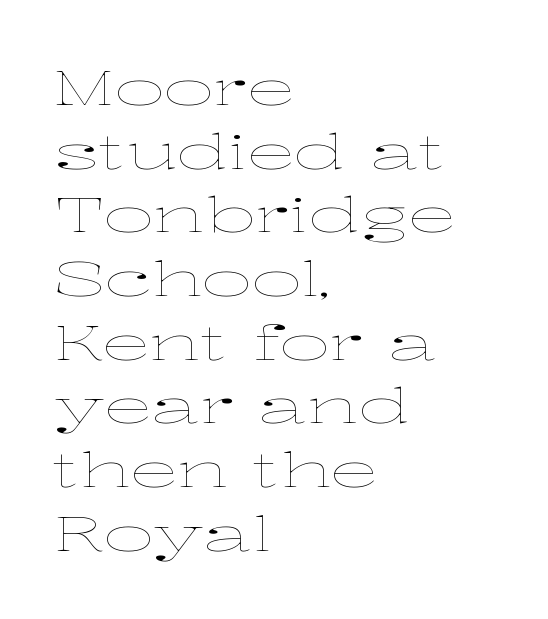
{"italic": "no", "bold": "no", "weight": "thin", "width": "wide", "stroke_contrast": "low", "x_height": "medium", "monospaced": "no", "underline": "no", "align": "left", "line_spacing": "normal", "line_spacing_ratio": 1.3, "letter_spacing": "normal", "letter_spacing_em": 0.0, "glyph_px": 49}
